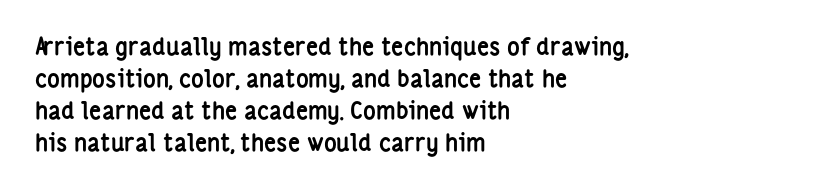
The image shows 24 px bold type, upright; set left-aligned, normal line spacing (1.34x), normal letter spacing, not underlined.
